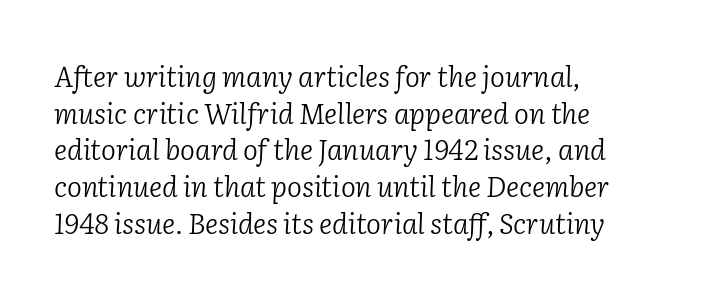
Teacher's note: observe the even left margin — that is flush-left alignment. Proportional: the letters do not fall into vertical columns. Every character sits at an angle, as italics do. The face looks like a standard text weight, possibly lighter. Yep, those are serifs on the letters. Compared with typical body copy, the letter spacing here is the same.
